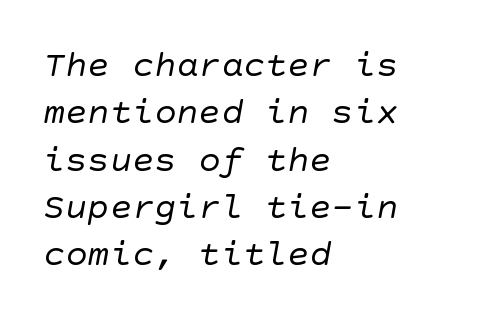
The image shows 37 px regular-weight sans-serif type; set left-aligned, normal line spacing (1.28x), normal letter spacing, not underlined; low stroke contrast and a large x-height.
